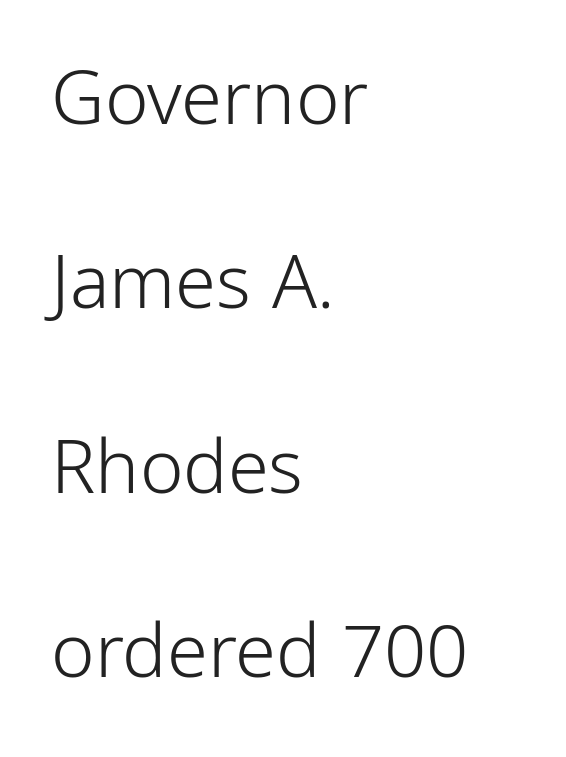
Is the block centered? No — it sits flush against the left margin. Proportional: the letters do not fall into vertical columns. Any mark beneath the type? The region is blank. Honestly, the rows look like they've been pulled way apart. This sample uses an upright cut, with every glyph sitting square on the baseline. Nope, no serifs anywhere on these letters.
